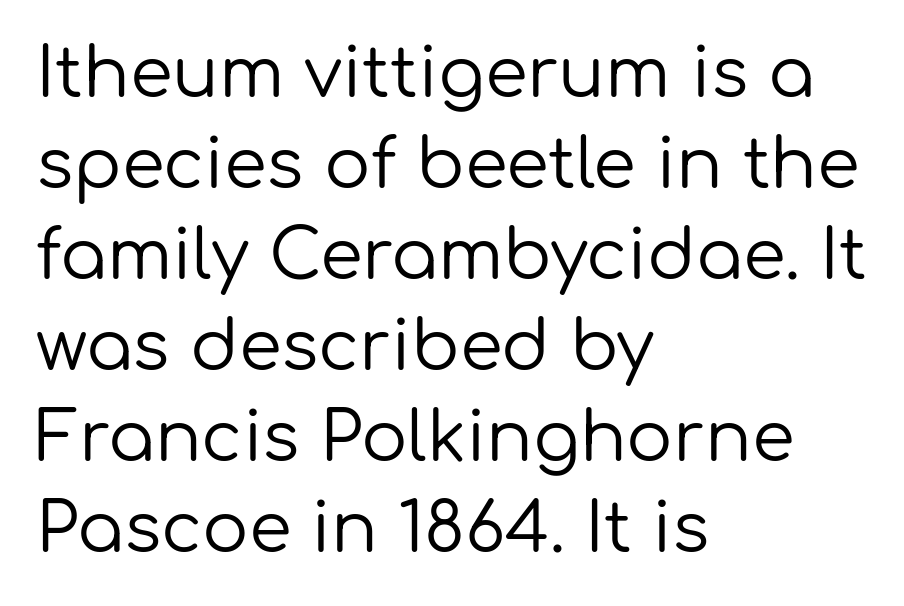
Stroke mass is kept to a normal reading level or below. You can tell from the bare stems that sans-serif type was used. Rendered with straight, roman letterforms. No word sits above an underline.
